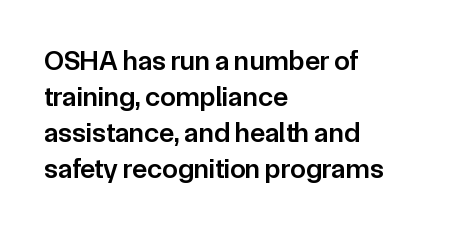
Q: Is the text bold? A: Semi-bold.
Q: Is the text italic (slanted)? A: No, it is upright.
Q: Is the typeface a serif or a sans-serif typeface? A: Sans-serif.
Q: Is the text underlined? A: No.
Q: How is the paragraph aligned? A: Left-aligned.
Q: Is the spacing between letters normal or unusually wide? A: Normal.
Q: Is the spacing between lines tight, normal or loose? A: Normal.
Q: Width (condensed, normal, or wide)? A: Normal.
Q: Stroke contrast? A: Low.
Q: x-height? A: Medium.
Q: Monospaced? A: No.
